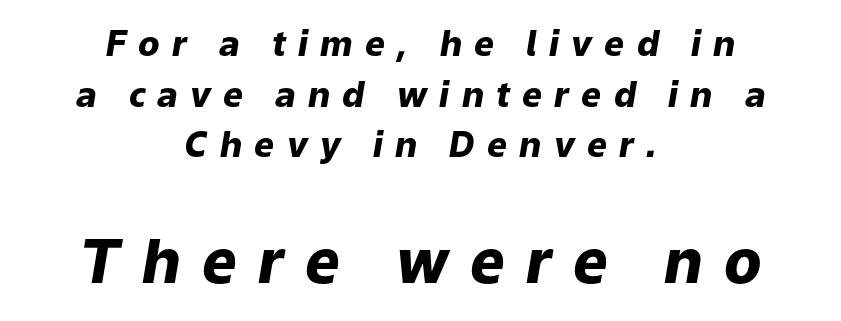
Q: Is the text bold? A: Yes.
Q: Is the text italic (slanted)? A: Yes, it leans right by about 9 degrees.
Q: Is the text underlined? A: No.
Q: How is the paragraph aligned? A: Centered.
Q: Is the spacing between letters normal or unusually wide? A: Unusually wide.
Q: Is the spacing between lines tight, normal or loose? A: Normal.
Q: Which block of text is set in a larger size, the first (top) or the second (bottom)? A: The second (bottom) one.
Q: Width (condensed, normal, or wide)? A: Normal.
Q: Stroke contrast? A: Low.
Q: x-height? A: Medium.
Q: Monospaced? A: No.
